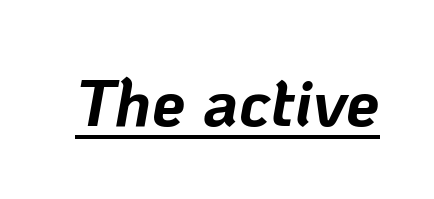
Q: Is the text bold? A: Yes.
Q: Is the text italic (slanted)? A: Yes, it leans right by about 10 degrees.
Q: Is the text underlined? A: Yes.
Q: Is the spacing between letters normal or unusually wide? A: Normal.
Q: Width (condensed, normal, or wide)? A: Normal.
Q: Stroke contrast? A: Low.
Q: x-height? A: Medium.
Q: Monospaced? A: No.
